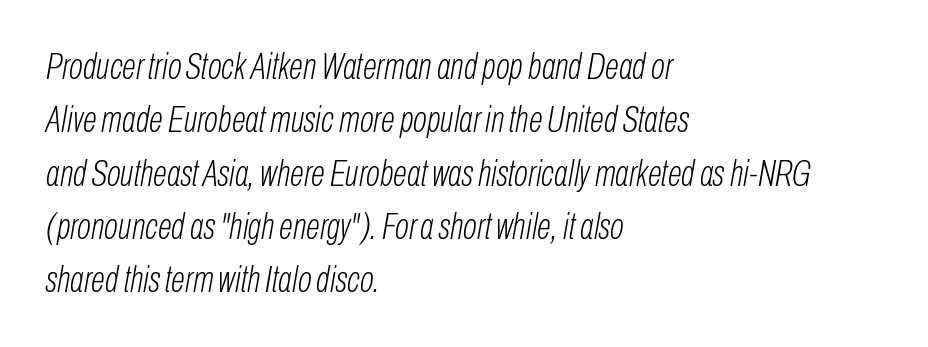
Counters stay open thanks to moderate or lighter strokes. The face used here is proportionally spaced, like ordinary book or web type. Rule under the text: the space is simply empty. The line texture is even and compact thanks to regular tracking. Regarding leading, the lines here are spaced in the standard way.
